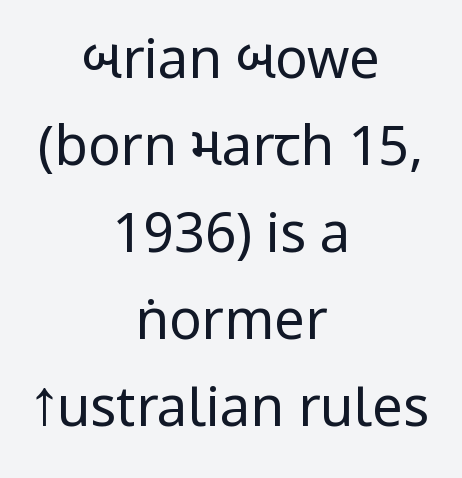
No heavy texture on the line: the type isn't bold. This sample uses a sans-serif face. Upright lettering throughout. Observe the ordinary spacing: letters are neighbours, not strangers. In CSS terms this would be text-align: center.
